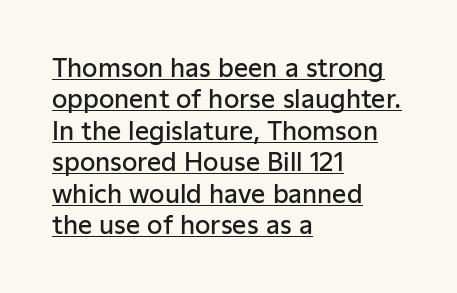
Strokes here are thickened, but only to semibold level. What stands out about the letter spacing? Nothing — it is the standard amount. Regarding leading, the lines here are spaced in the standard way. In terms of posture, this sample is upright. Visually the block forms a straight wall on the left and a jagged coastline on the right. The glyphs are accompanied by a horizontal stroke just below them.
